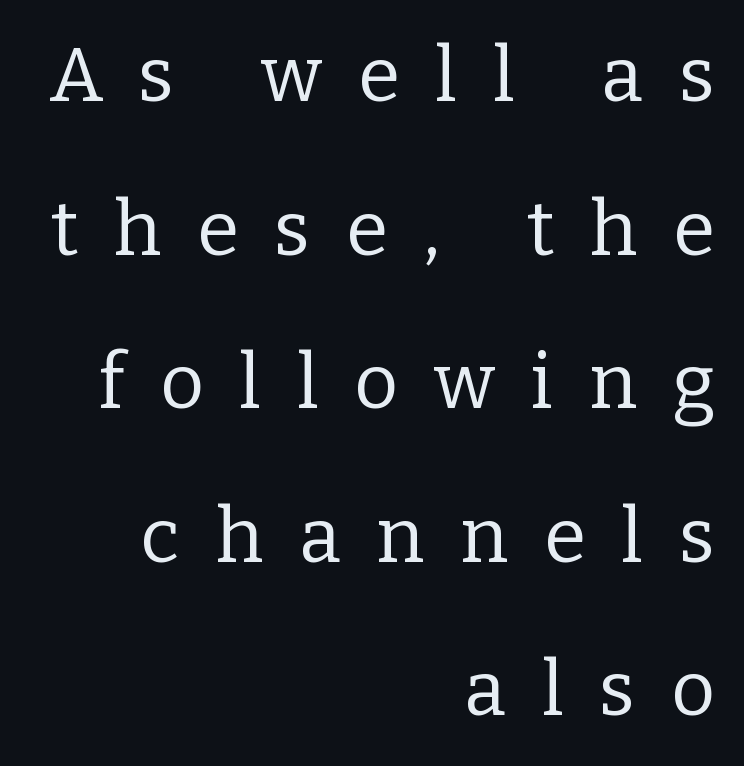
Q: Is the text bold? A: No.
Q: Is the text italic (slanted)? A: No, it is upright.
Q: Is the typeface a serif or a sans-serif typeface? A: Serif.
Q: Is the text underlined? A: No.
Q: How is the paragraph aligned? A: Right-aligned.
Q: Is the spacing between letters normal or unusually wide? A: Unusually wide.
Q: Is the spacing between lines tight, normal or loose? A: Loose.
Q: Width (condensed, normal, or wide)? A: Normal.
Q: Stroke contrast? A: Low.
Q: x-height? A: Medium.
Q: Monospaced? A: No.
